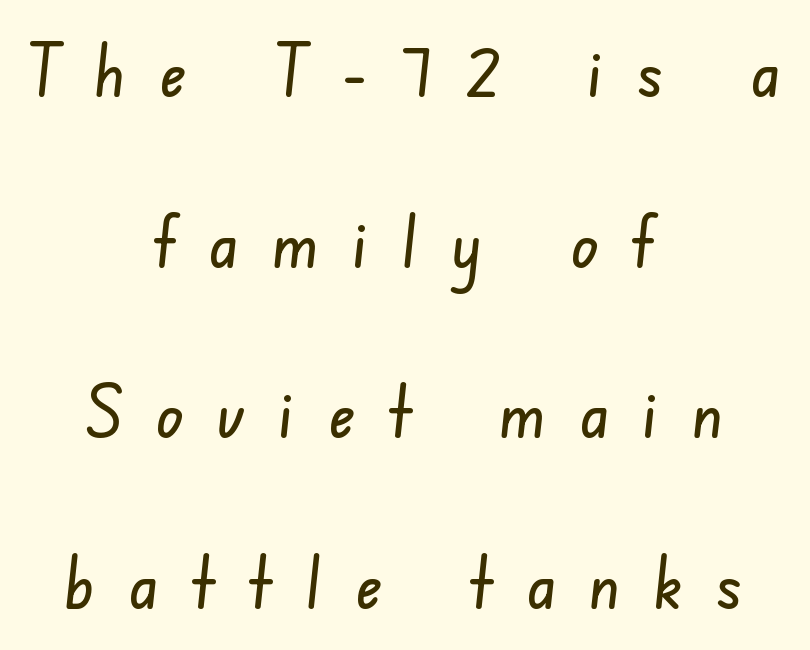
The image shows 72 px condensed sans-serif type; set centered, loose line spacing (2.37x), unusually wide letter spacing (+0.47 em), not underlined; low stroke contrast and a small x-height.
